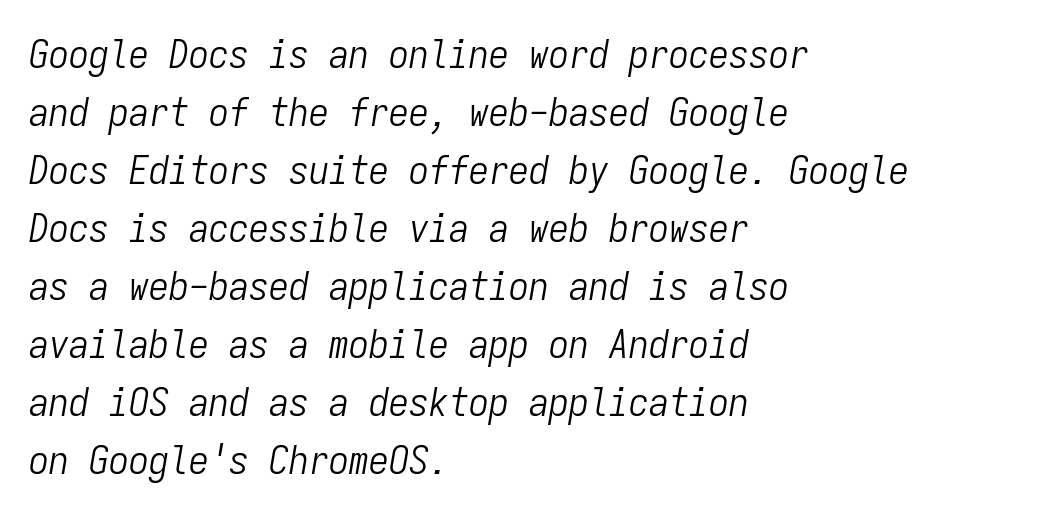
{"italic": "yes", "lean": "right", "slant_degrees": 9, "bold": "no", "weight": "light", "width": "condensed", "stroke_contrast": "low", "x_height": "medium", "monospaced": "yes", "underline": "no", "align": "left", "line_spacing": "normal", "line_spacing_ratio": 1.45, "letter_spacing": "normal", "letter_spacing_em": 0.0, "glyph_px": 40}
